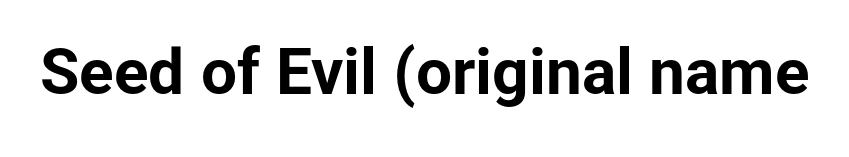
Is the letter spacing exaggerated? No — it looks like the ordinary default. Honestly, there is no underline to notice here at all. Is this a fixed-width face? No — the glyphs have proportional, varying widths. This sample uses a sans-serif face. Every character sits straight up, as roman type does.
